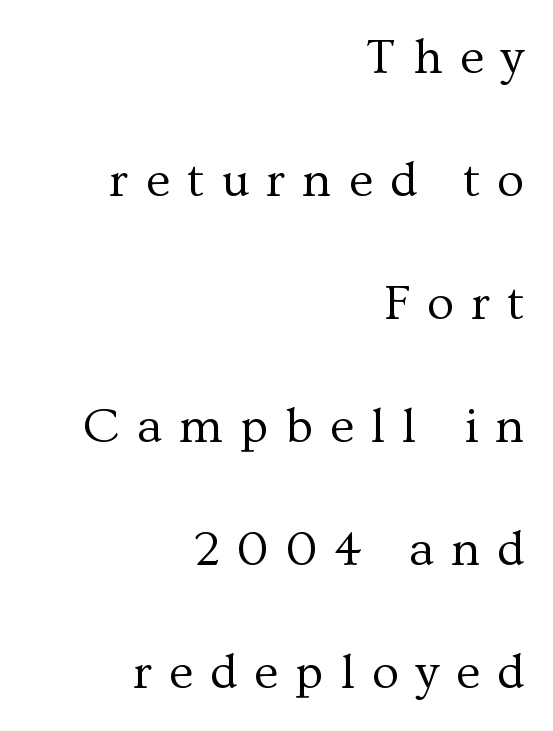
Q: Is the text bold? A: No.
Q: Is the text italic (slanted)? A: No, it is upright.
Q: Is the typeface a serif or a sans-serif typeface? A: Serif.
Q: Is the text underlined? A: No.
Q: How is the paragraph aligned? A: Right-aligned.
Q: Is the spacing between letters normal or unusually wide? A: Unusually wide.
Q: Is the spacing between lines tight, normal or loose? A: Loose.
Q: Width (condensed, normal, or wide)? A: Normal.
Q: Stroke contrast? A: Medium.
Q: x-height? A: Medium.
Q: Monospaced? A: No.
